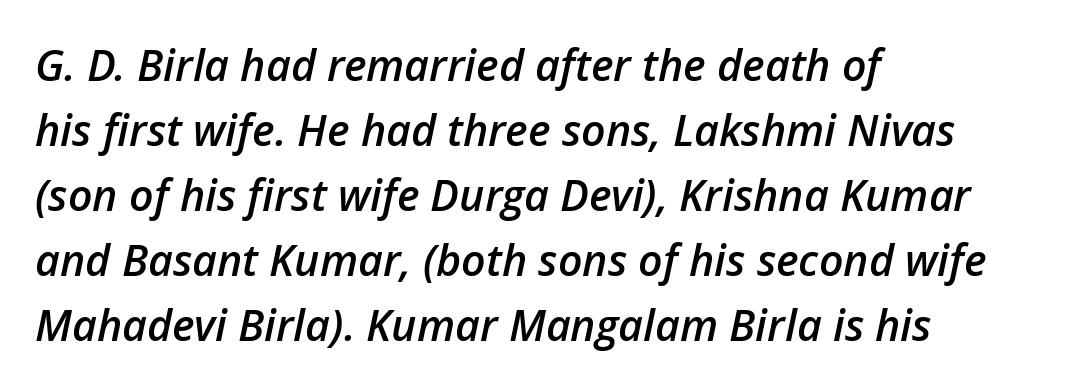
Nobody drew a line under any word here. On the weight axis this lands at semibold, roughly 600. Tracking here is standard; glyphs follow each other at the usual distance. Spacing verdict: proportional, widths tailored to each character.
